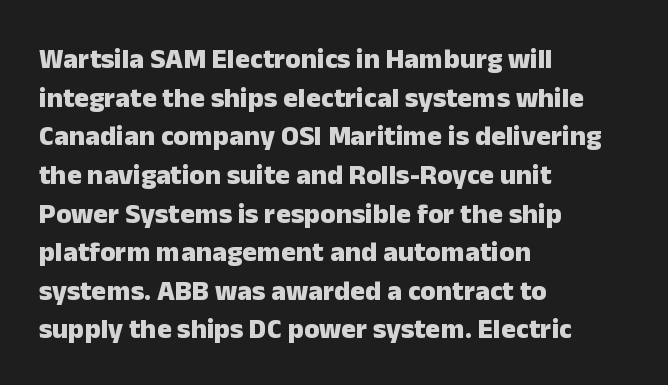
Where is the straight margin? On the left. Looks like regular typesetting: each glyph gets only the width it needs. The space between consecutive lines is moderate. Short note: letters normally spaced. These lines carry a lot of weight — the face is fully bold.
